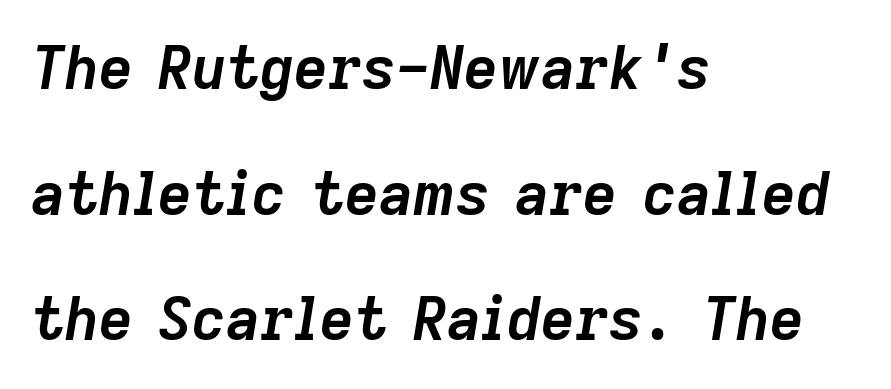
{"italic": "yes", "lean": "right", "slant_degrees": 9, "bold": "yes", "weight": "semibold", "width": "normal", "stroke_contrast": "low", "x_height": "medium", "monospaced": "no", "underline": "no", "align": "left", "line_spacing": "loose", "line_spacing_ratio": 2.13, "letter_spacing": "normal", "letter_spacing_em": 0.0, "glyph_px": 59}
